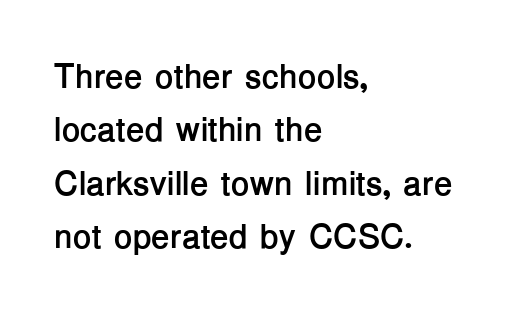
Q: Is the text bold? A: Yes.
Q: Is the text italic (slanted)? A: No, it is upright.
Q: Is the typeface a serif or a sans-serif typeface? A: Sans-serif.
Q: Is the text underlined? A: No.
Q: How is the paragraph aligned? A: Left-aligned.
Q: Is the spacing between letters normal or unusually wide? A: Normal.
Q: Is the spacing between lines tight, normal or loose? A: Normal.
Q: Width (condensed, normal, or wide)? A: Normal.
Q: Stroke contrast? A: Low.
Q: x-height? A: Medium.
Q: Monospaced? A: No.
